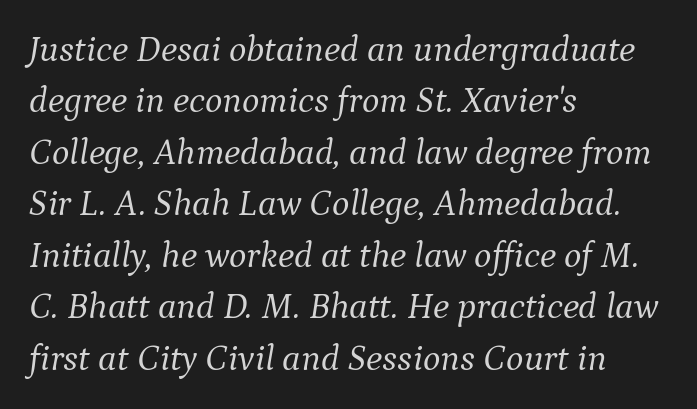
Q: Is the text bold? A: No.
Q: Is the text italic (slanted)? A: Yes, it leans right by about 9 degrees.
Q: Is the typeface a serif or a sans-serif typeface? A: Serif.
Q: Is the text underlined? A: No.
Q: How is the paragraph aligned? A: Left-aligned.
Q: Is the spacing between letters normal or unusually wide? A: Normal.
Q: Is the spacing between lines tight, normal or loose? A: Normal.
Q: Width (condensed, normal, or wide)? A: Normal.
Q: Stroke contrast? A: Medium.
Q: x-height? A: Medium.
Q: Monospaced? A: No.
